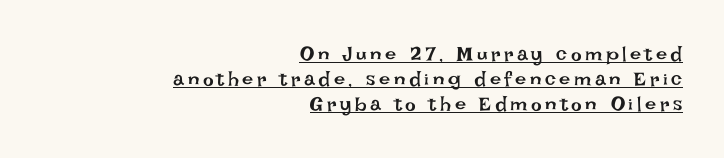
The image shows 20 px text type, upright; set right-aligned, line spacing 1.24x, underlined.
